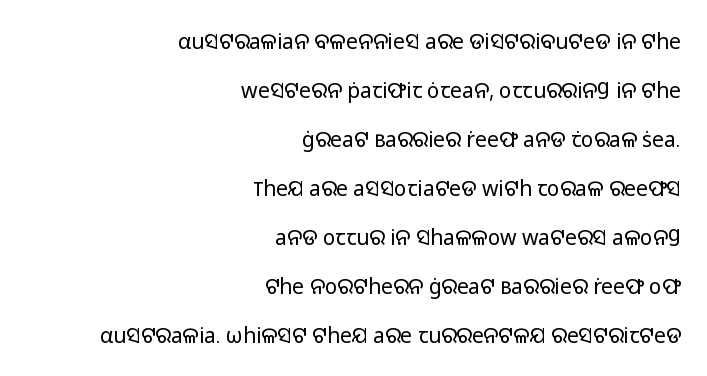
Style check: upright. Stems here are at most as thick as an everyday book face. Nobody touched the tracking dial on this one. Underline: absent. The line-height multiplier appears high, well above default. Horizontally, the lines are justified to the trailing edge only.
